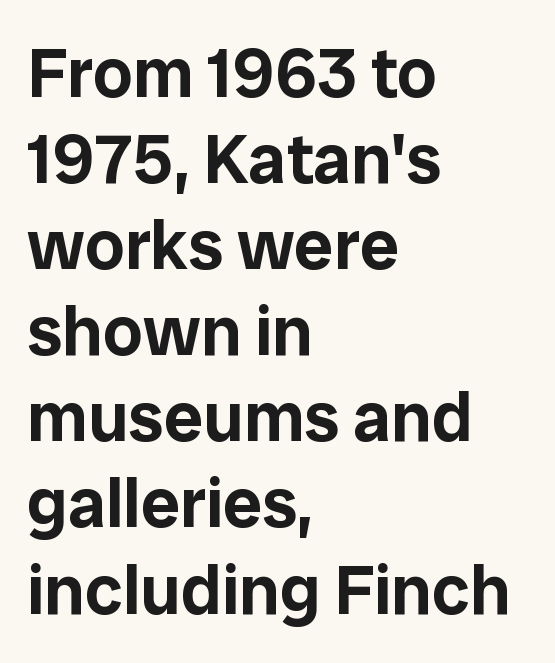
This sample uses a sans-serif face. A typesetter would call this zero additional tracking. Only glyphs here, with clear space below each row. If you drew a ruler down the left edge, every line would touch it. The letters stand straight up with perfectly vertical stems. Spacing verdict: proportional, widths tailored to each character.
